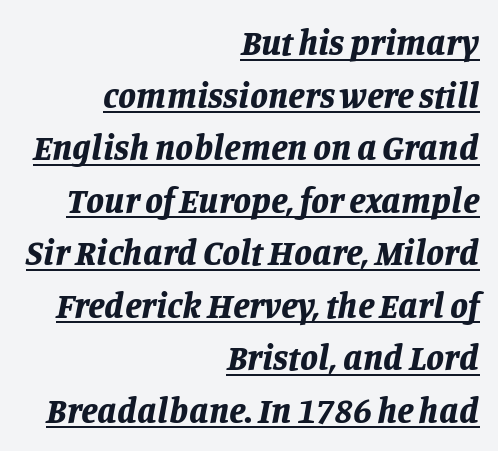
Note the varied advance widths — an 'i' is clearly narrower than an 'm'. Does a line run under the words? Yes, clearly. Summary of weight: heavy, a full bold. Letter spacing: default. Quick note: italic.
